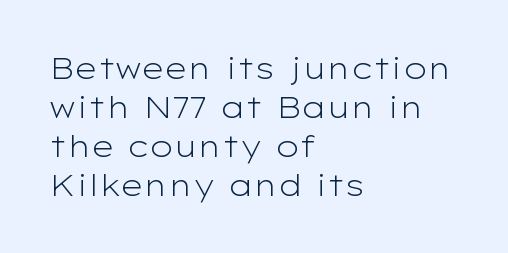
{"serif": "no", "italic": "no", "bold": "no", "weight": "light", "width": "wide", "stroke_contrast": "low", "x_height": "medium", "monospaced": "no", "underline": "no", "align": "left", "line_spacing": "normal", "line_spacing_ratio": 1.3, "letter_spacing": "normal", "letter_spacing_em": 0.0, "glyph_px": 30}
